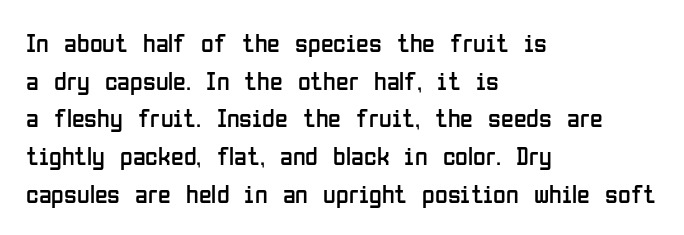
The image shows 26 px text type, upright; set left-aligned, normal line spacing (1.45x), normal letter spacing, not underlined.
